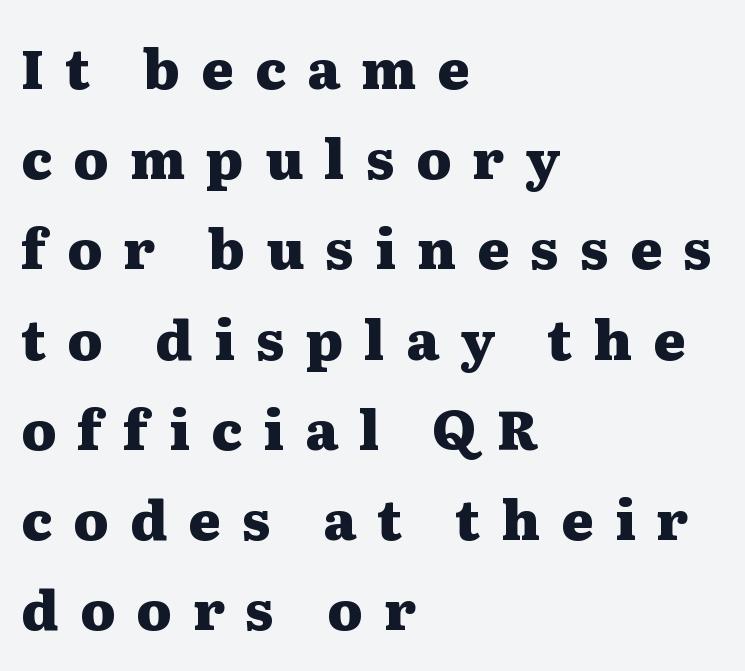
Q: Is the text bold? A: Yes.
Q: Is the text italic (slanted)? A: No, it is upright.
Q: Is the typeface a serif or a sans-serif typeface? A: Serif.
Q: Is the text underlined? A: No.
Q: How is the paragraph aligned? A: Left-aligned.
Q: Is the spacing between letters normal or unusually wide? A: Unusually wide.
Q: Is the spacing between lines tight, normal or loose? A: Normal.
Q: Width (condensed, normal, or wide)? A: Wide.
Q: Stroke contrast? A: Medium.
Q: x-height? A: Medium.
Q: Monospaced? A: No.
